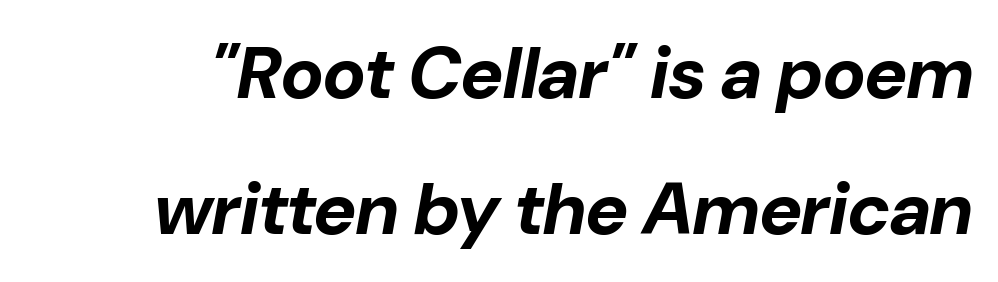
Q: Is the text bold? A: Yes.
Q: Is the text italic (slanted)? A: Yes, it leans right by about 10 degrees.
Q: Is the text underlined? A: No.
Q: Is the spacing between letters normal or unusually wide? A: Normal.
Q: Width (condensed, normal, or wide)? A: Normal.
Q: Stroke contrast? A: Low.
Q: x-height? A: Medium.
Q: Monospaced? A: No.
